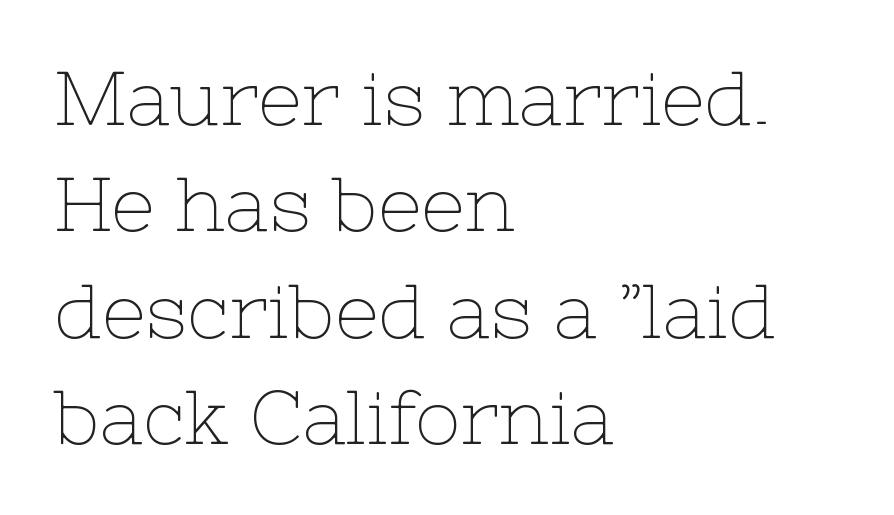
Q: Is the text bold? A: No.
Q: Is the text italic (slanted)? A: No, it is upright.
Q: Is the typeface a serif or a sans-serif typeface? A: Serif.
Q: Is the text underlined? A: No.
Q: How is the paragraph aligned? A: Left-aligned.
Q: Is the spacing between letters normal or unusually wide? A: Normal.
Q: Is the spacing between lines tight, normal or loose? A: Normal.
Q: Width (condensed, normal, or wide)? A: Normal.
Q: Stroke contrast? A: Low.
Q: x-height? A: Medium.
Q: Monospaced? A: No.
